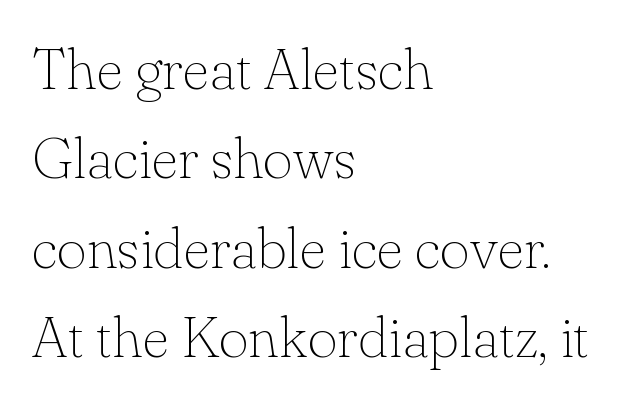
Q: Is the text bold? A: No.
Q: Is the text italic (slanted)? A: No, it is upright.
Q: Is the typeface a serif or a sans-serif typeface? A: Serif.
Q: Is the text underlined? A: No.
Q: How is the paragraph aligned? A: Left-aligned.
Q: Is the spacing between letters normal or unusually wide? A: Normal.
Q: Is the spacing between lines tight, normal or loose? A: Normal.
Q: Width (condensed, normal, or wide)? A: Normal.
Q: Stroke contrast? A: Low.
Q: x-height? A: Small.
Q: Monospaced? A: No.
